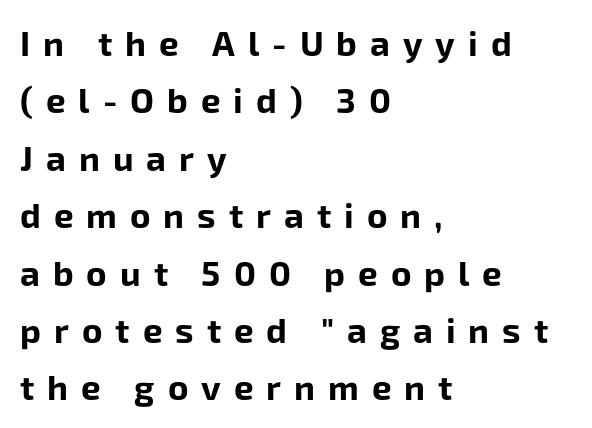
The image shows 35 px bold sans-serif type, upright; set left-aligned, normal line spacing (1.64x), unusually wide letter spacing (+0.37 em), not underlined; low stroke contrast and a medium x-height.
